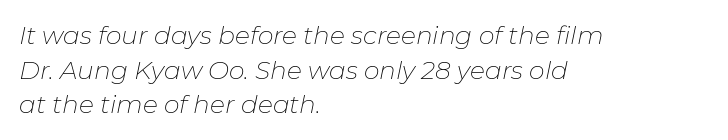
{"italic": "yes", "lean": "right", "slant_degrees": 11, "bold": "no", "underline": "no", "align": "left", "line_spacing": "normal", "line_spacing_ratio": 1.39, "letter_spacing": "normal", "letter_spacing_em": 0.0, "glyph_px": 25}
